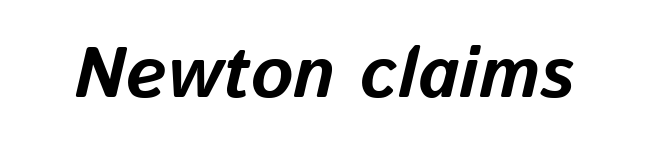
Q: Is the text bold? A: Yes.
Q: Is the text italic (slanted)? A: Yes, it leans right by about 13 degrees.
Q: Is the text underlined? A: No.
Q: Is the spacing between letters normal or unusually wide? A: Normal.
Q: Width (condensed, normal, or wide)? A: Normal.
Q: Stroke contrast? A: Low.
Q: x-height? A: Medium.
Q: Monospaced? A: No.
